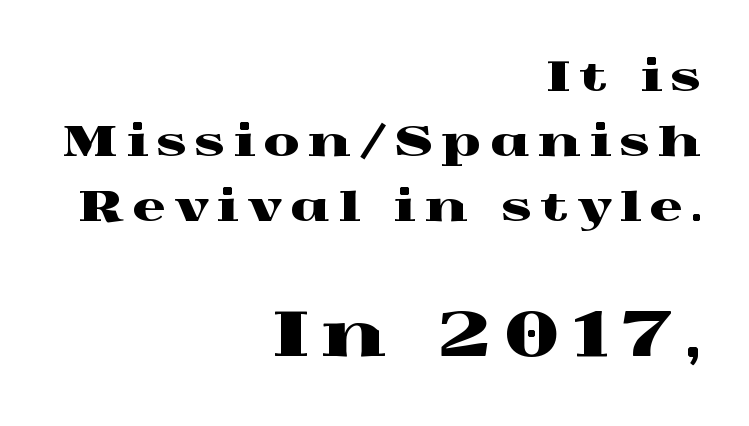
The image shows 62 px wide serif type, upright; set right-aligned, normal line spacing (1.58x), unusually wide letter spacing (+0.22 em), not underlined; the second (bottom) block is 1.51x larger; a medium x-height.
